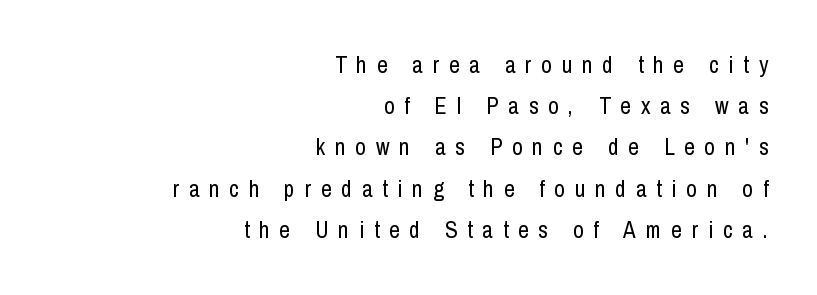
The image shows 23 px text type, upright; set right-aligned, line spacing 1.79x, unusually wide letter spacing (+0.43 em), not underlined.
